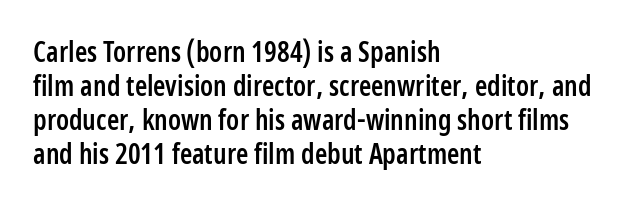
The image shows 28 px semibold, condensed sans-serif type, upright; set left-aligned, line spacing 1.21x, normal letter spacing, not underlined; low stroke contrast and a medium x-height.
